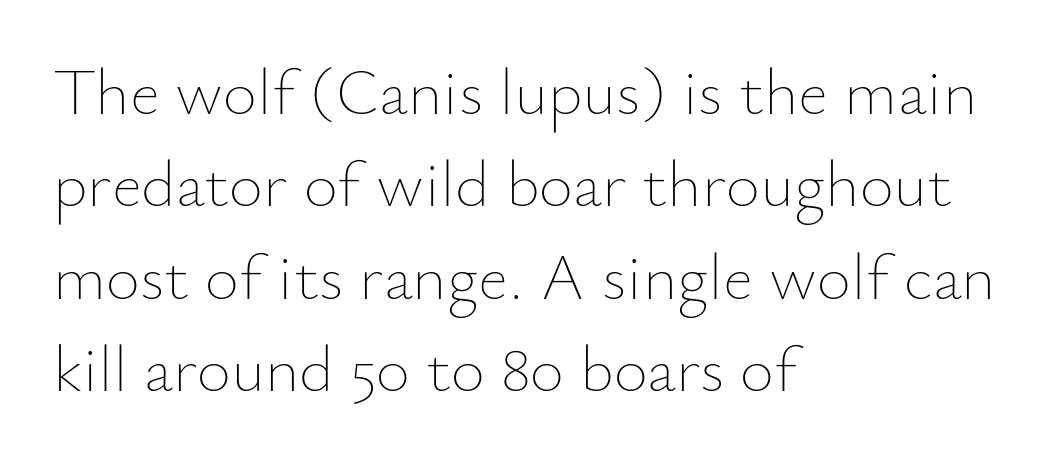
The compositor pushed each line to the left boundary. No word sits above an underline. The type sits square on the baseline with zero lean. These glyphs show unthickened strokes, regular width or finer. The face used here is proportionally spaced, like ordinary book or web type. The rendering uses a moderate line-height, typical for paragraphs.
